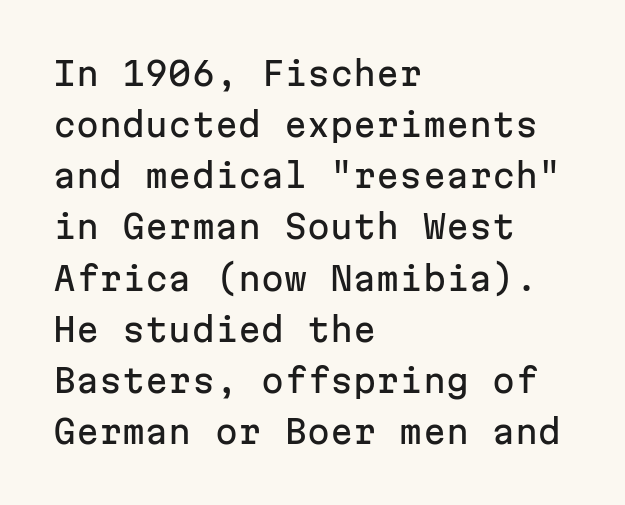
Students, observe: this is what conventionally led text looks like. Fixed-width glyphs throughout — classic coding-font behaviour. What stands out about the letter spacing? Nothing — it is the standard amount. Letters rest on an invisible, unmarked baseline.
